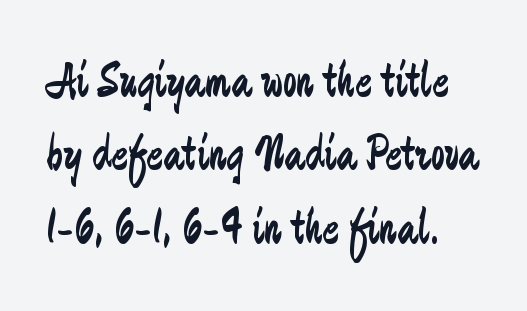
{"serif": "no", "bold": "no", "weight": "regular", "width": "condensed", "stroke_contrast": "low", "x_height": "small", "monospaced": "no", "underline": "no", "line_spacing": "normal", "line_spacing_ratio": 1.47, "letter_spacing": "normal", "letter_spacing_em": 0.0, "glyph_px": 50}
